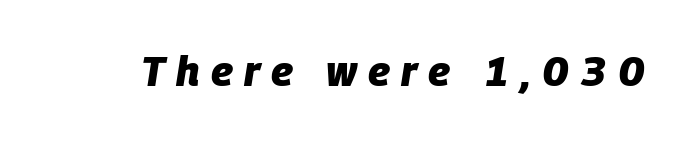
{"italic": "yes", "lean": "right", "slant_degrees": 9, "bold": "yes", "weight": "heavy", "width": "normal", "stroke_contrast": "low", "x_height": "large", "monospaced": "no", "underline": "no", "letter_spacing": "wide", "letter_spacing_em": 0.27, "glyph_px": 41}
